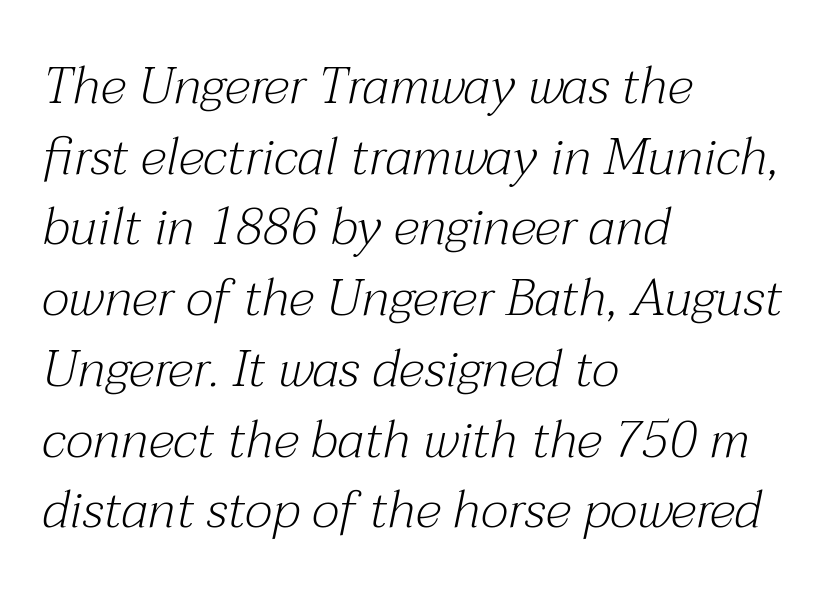
Caption: face not bold, strokes unweighted. Horizontally, the lines are justified to the leading edge only. Unlike a clean sans, this face finishes its strokes with serifs. The glyphs are unaccompanied by any horizontal stroke below them. Compared with typical body copy, the letter spacing here is the same. Does the leading feel generous? No, just average.
